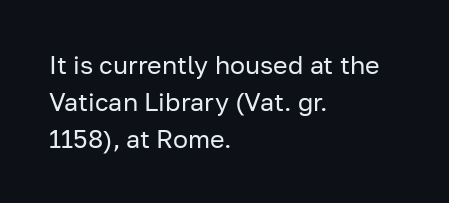
{"italic": "no", "bold": "no", "underline": "no", "align": "left", "line_spacing": "normal", "line_spacing_ratio": 1.48, "letter_spacing": "normal", "letter_spacing_em": 0.0, "glyph_px": 25}
